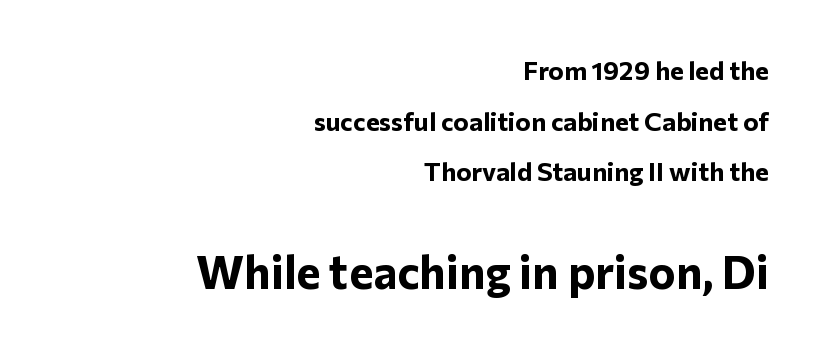
Q: Is the text bold? A: Yes.
Q: Is the text italic (slanted)? A: No, it is upright.
Q: Is the typeface a serif or a sans-serif typeface? A: Sans-serif.
Q: Is the text underlined? A: No.
Q: How is the paragraph aligned? A: Right-aligned.
Q: Is the spacing between letters normal or unusually wide? A: Normal.
Q: Is the spacing between lines tight, normal or loose? A: Loose.
Q: Which block of text is set in a larger size, the first (top) or the second (bottom)? A: The second (bottom) one.
Q: Width (condensed, normal, or wide)? A: Normal.
Q: Stroke contrast? A: Low.
Q: x-height? A: Medium.
Q: Monospaced? A: No.
